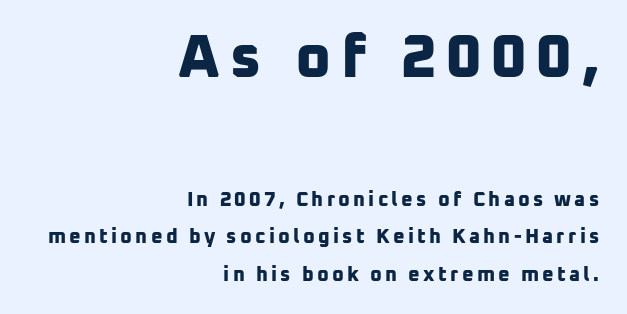
{"serif": "no", "bold": "yes", "weight": "bold", "width": "normal", "stroke_contrast": "low", "x_height": "medium", "monospaced": "no", "underline": "no", "align": "right", "line_spacing_ratio": 1.86, "larger_block": "first", "size_ratio": 3.05, "glyph_px": 61}
